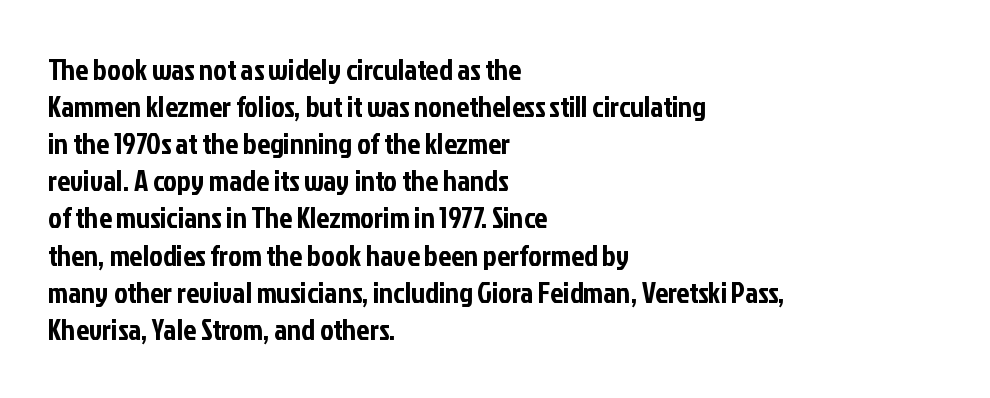
Q: Is the text italic (slanted)? A: No, it is upright.
Q: Is the typeface a serif or a sans-serif typeface? A: Sans-serif.
Q: Is the text underlined? A: No.
Q: How is the paragraph aligned? A: Left-aligned.
Q: Is the spacing between letters normal or unusually wide? A: Normal.
Q: Is the spacing between lines tight, normal or loose? A: Normal.
Q: Width (condensed, normal, or wide)? A: Condensed.
Q: Stroke contrast? A: Low.
Q: x-height? A: Medium.
Q: Monospaced? A: No.
